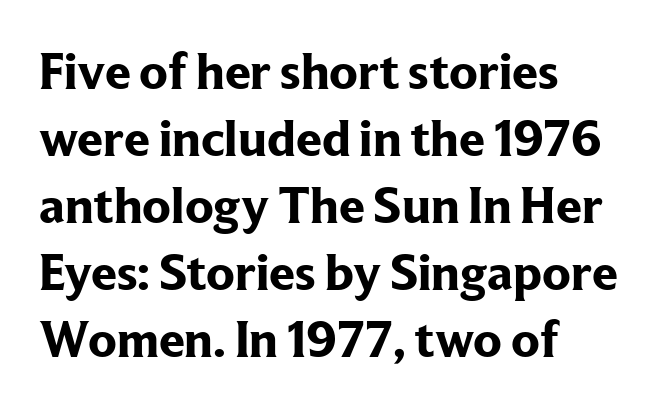
Q: Is the text bold? A: Yes.
Q: Is the text italic (slanted)? A: No, it is upright.
Q: Is the typeface a serif or a sans-serif typeface? A: Serif.
Q: Is the text underlined? A: No.
Q: How is the paragraph aligned? A: Left-aligned.
Q: Is the spacing between letters normal or unusually wide? A: Normal.
Q: Is the spacing between lines tight, normal or loose? A: Normal.
Q: Width (condensed, normal, or wide)? A: Normal.
Q: Stroke contrast? A: Low.
Q: x-height? A: Medium.
Q: Monospaced? A: No.
